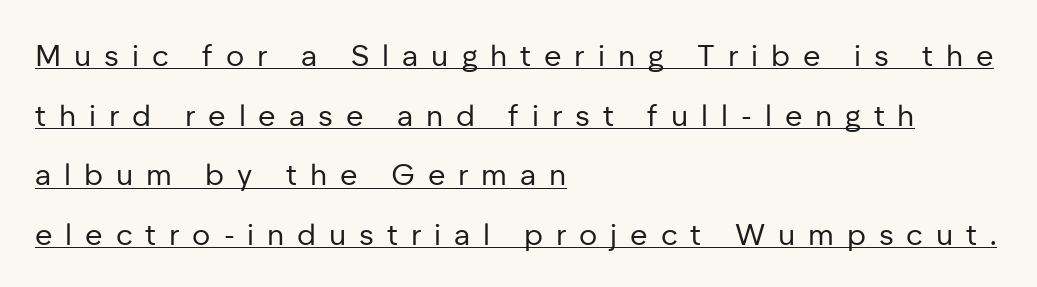
{"serif": "no", "italic": "no", "bold": "no", "weight": "regular", "width": "normal", "stroke_contrast": "low", "x_height": "medium", "monospaced": "no", "underline": "yes", "align": "left", "line_spacing": "loose", "line_spacing_ratio": 1.99, "letter_spacing": "wide", "letter_spacing_em": 0.43, "glyph_px": 30}
